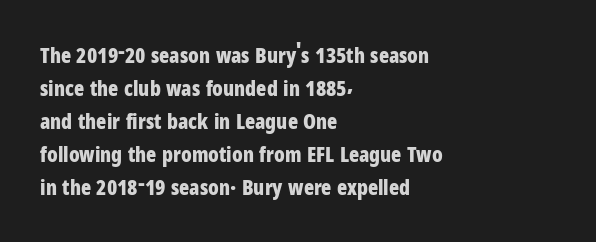
{"italic": "no", "bold": "yes", "underline": "no", "align": "left", "line_spacing": "normal", "line_spacing_ratio": 1.57, "letter_spacing": "normal", "letter_spacing_em": 0.0, "glyph_px": 21}
